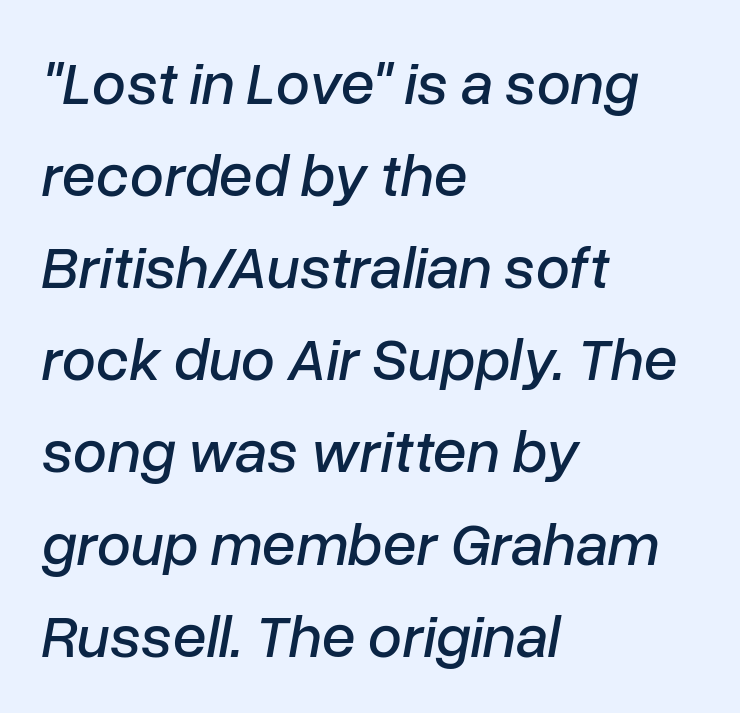
Q: Is the text italic (slanted)? A: Yes, it leans right by about 10 degrees.
Q: Is the text underlined? A: No.
Q: How is the paragraph aligned? A: Left-aligned.
Q: Is the spacing between letters normal or unusually wide? A: Normal.
Q: Is the spacing between lines tight, normal or loose? A: Normal.
Q: Width (condensed, normal, or wide)? A: Normal.
Q: Stroke contrast? A: Low.
Q: x-height? A: Medium.
Q: Monospaced? A: No.
